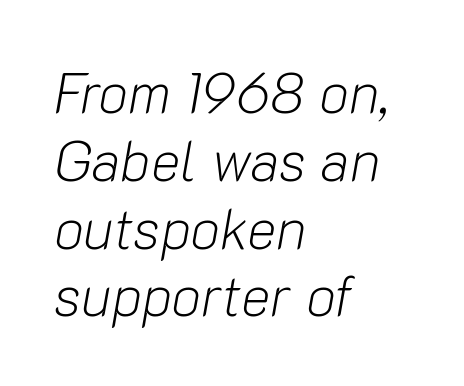
The image shows 56 px light type, italic (leaning right); set left-aligned, line spacing 1.21x, normal letter spacing, not underlined; low stroke contrast and a medium x-height.
